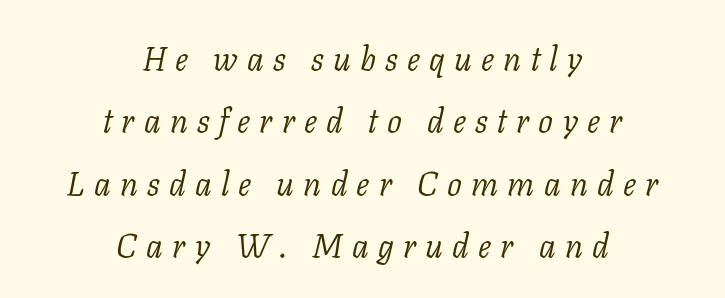
{"serif": "yes", "italic": "yes", "lean": "right", "slant_degrees": 11, "bold": "no", "weight": "light", "width": "normal", "stroke_contrast": "low", "x_height": "medium", "monospaced": "no", "underline": "no", "align": "center", "line_spacing_ratio": 1.89, "letter_spacing": "wide", "letter_spacing_em": 0.28, "glyph_px": 33}
